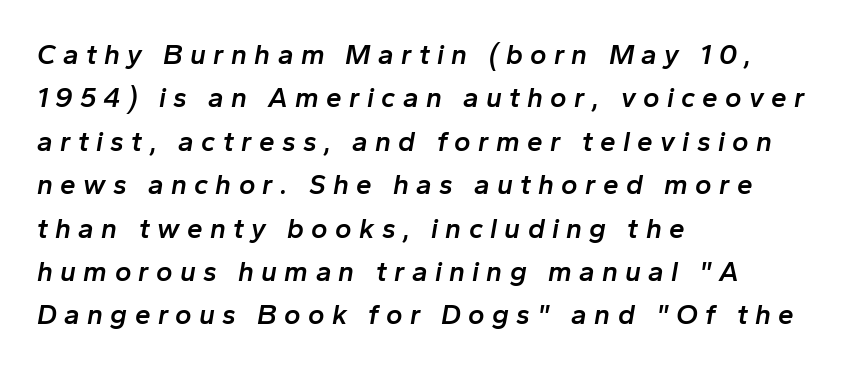
{"italic": "yes", "lean": "right", "slant_degrees": 10, "bold": "semi", "weight": "semibold", "width": "normal", "stroke_contrast": "low", "x_height": "medium", "monospaced": "no", "underline": "no", "align": "left", "line_spacing": "normal", "line_spacing_ratio": 1.55, "letter_spacing": "wide", "letter_spacing_em": 0.26, "glyph_px": 28}
